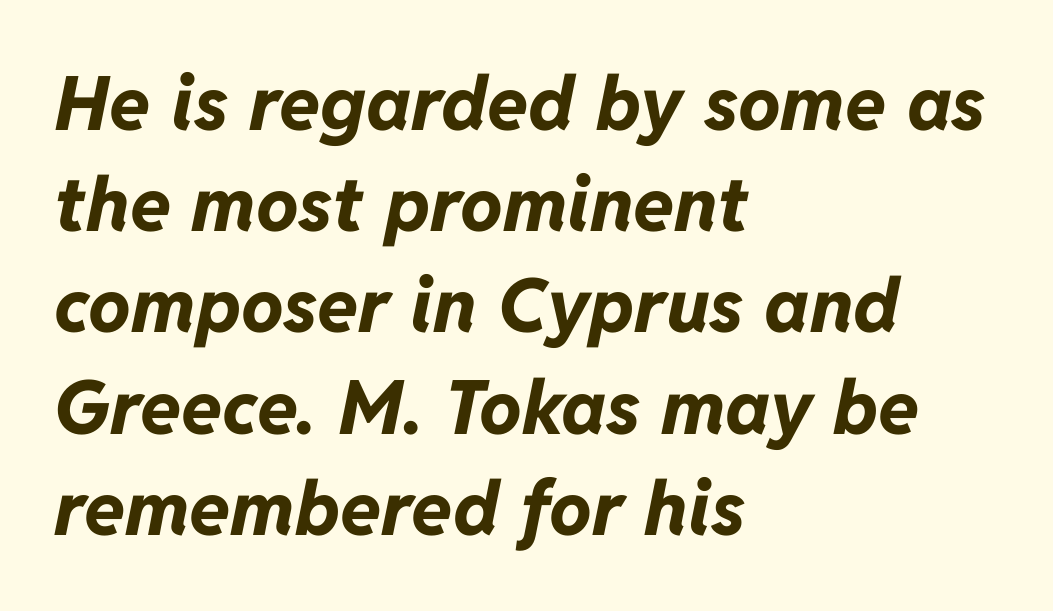
Q: Is the text bold? A: Yes.
Q: Is the text italic (slanted)? A: Yes, it leans right by about 11 degrees.
Q: Is the text underlined? A: No.
Q: How is the paragraph aligned? A: Left-aligned.
Q: Is the spacing between letters normal or unusually wide? A: Normal.
Q: Is the spacing between lines tight, normal or loose? A: Normal.
Q: Width (condensed, normal, or wide)? A: Normal.
Q: Stroke contrast? A: Low.
Q: x-height? A: Medium.
Q: Monospaced? A: No.
